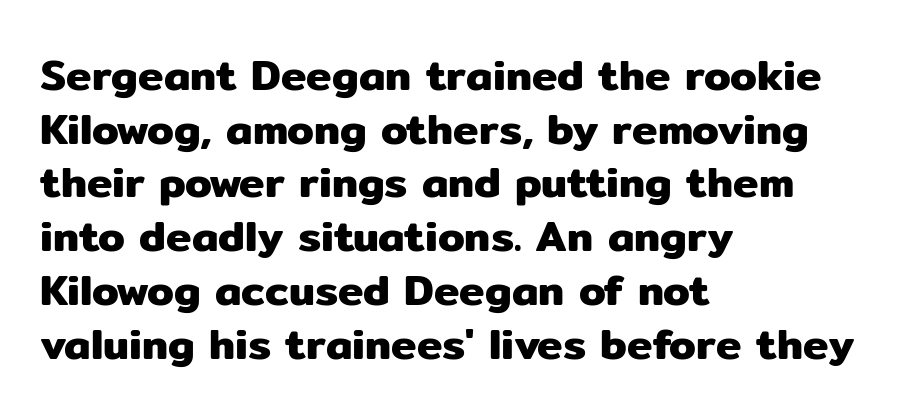
{"serif": "no", "italic": "no", "width": "normal", "stroke_contrast": "low", "x_height": "medium", "monospaced": "no", "underline": "no", "align": "left", "line_spacing": "normal", "line_spacing_ratio": 1.25, "letter_spacing": "normal", "letter_spacing_em": 0.0, "glyph_px": 43}
